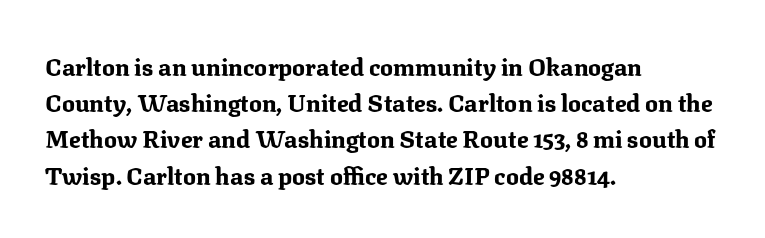
{"italic": "no", "bold": "yes", "underline": "no", "align": "left", "line_spacing": "normal", "line_spacing_ratio": 1.51, "letter_spacing": "normal", "letter_spacing_em": 0.0, "glyph_px": 24}
